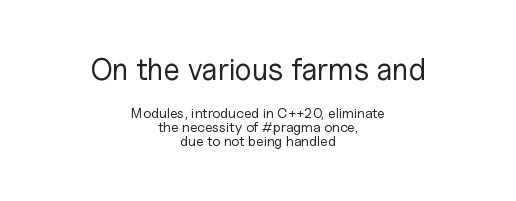
{"serif": "no", "italic": "no", "bold": "no", "weight": "regular", "width": "normal", "stroke_contrast": "low", "x_height": "medium", "monospaced": "no", "underline": "no", "align": "center", "line_spacing": "tight", "line_spacing_ratio": 0.98, "letter_spacing": "normal", "letter_spacing_em": 0.0, "larger_block": "first", "size_ratio": 2.14, "glyph_px": 30}
